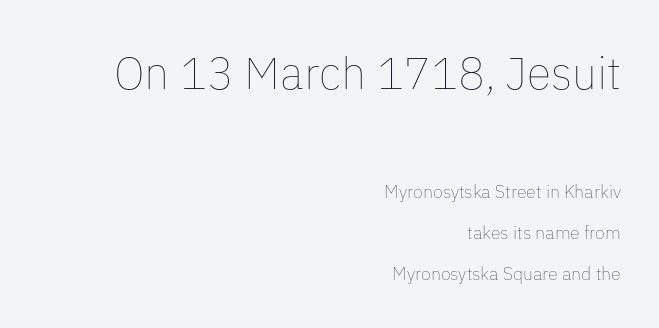
{"italic": "no", "bold": "no", "weight": "thin", "width": "normal", "stroke_contrast": "low", "x_height": "medium", "monospaced": "no", "underline": "no", "align": "right", "line_spacing": "loose", "line_spacing_ratio": 2.28, "letter_spacing": "normal", "letter_spacing_em": 0.0, "larger_block": "first", "size_ratio": 2.5, "glyph_px": 45}
